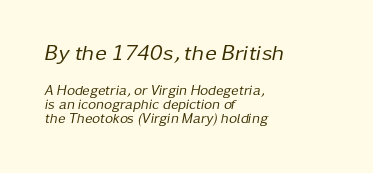
The image shows 22 px text type, italic (leaning right); set left-aligned, tight line spacing (1.0x), normal letter spacing, not underlined; the first (top) block is 1.57x larger.
